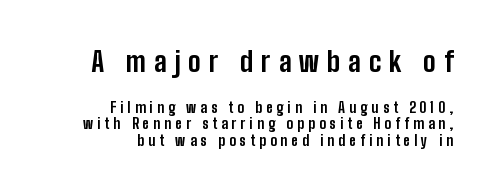
Q: Is the text bold? A: Yes.
Q: Is the text italic (slanted)? A: No, it is upright.
Q: Is the text underlined? A: No.
Q: How is the paragraph aligned? A: Right-aligned.
Q: Is the spacing between letters normal or unusually wide? A: Unusually wide.
Q: Which block of text is set in a larger size, the first (top) or the second (bottom)? A: The first (top) one.
